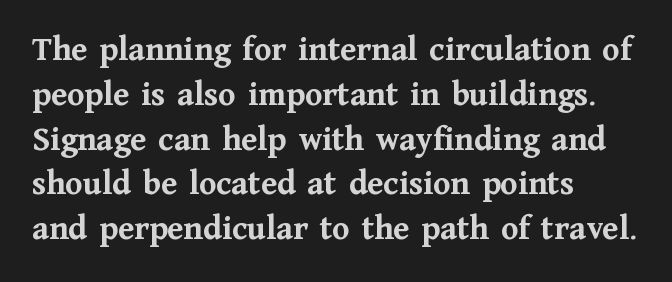
The image shows 35 px semibold serif type, upright; set left-aligned, normal line spacing (1.28x), normal letter spacing, not underlined; medium stroke contrast and a medium x-height.
